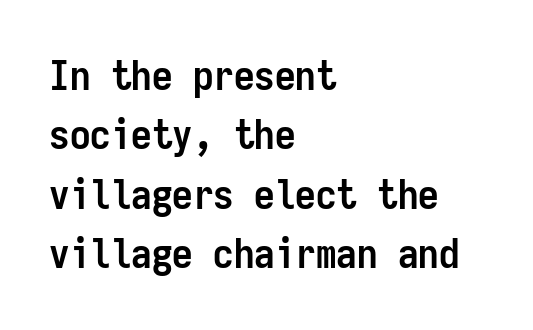
The image shows 41 px semibold, condensed sans-serif type, upright, monospaced; set left-aligned, normal line spacing (1.45x), normal letter spacing, not underlined; low stroke contrast and a medium x-height.
